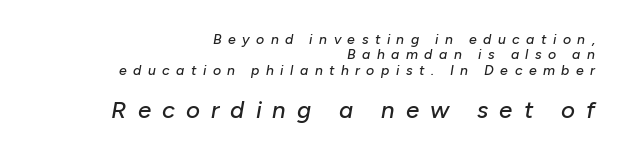
Clear beneath every line of the passage. There's an unmistakable incline to the writing here. Each line ends at the same right margin while the left side varies. You could only call the tracking loose — the letters float apart.
